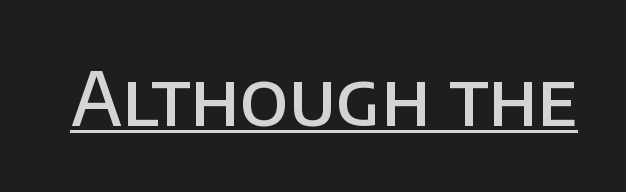
{"serif": "no", "italic": "no", "bold": "semi", "weight": "semibold", "width": "normal", "stroke_contrast": "low", "x_height": "large", "monospaced": "no", "underline": "yes", "letter_spacing": "normal", "letter_spacing_em": 0.0, "glyph_px": 74}
